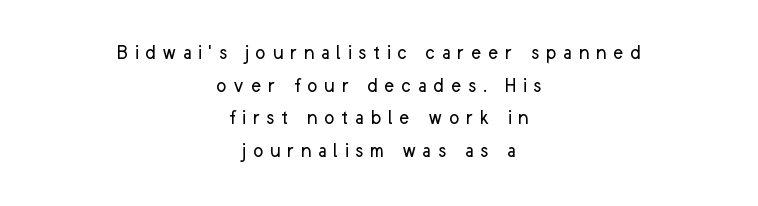
Q: Is the text bold? A: No.
Q: Is the text italic (slanted)? A: No, it is upright.
Q: Is the text underlined? A: No.
Q: How is the paragraph aligned? A: Centered.
Q: Is the spacing between letters normal or unusually wide? A: Unusually wide.
Q: Is the spacing between lines tight, normal or loose? A: Normal.
